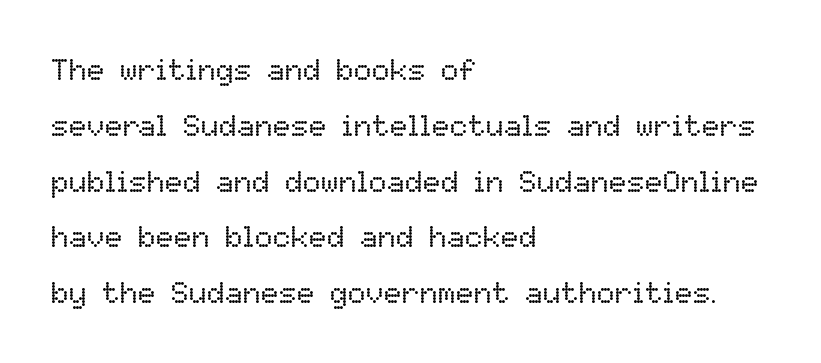
A bare baseline throughout the passage. Nothing heavy about these letters — not bold at all. Here the glyphs are tracked normally, forming tight word shapes. Casual observation: everything's shoved over to the left.
